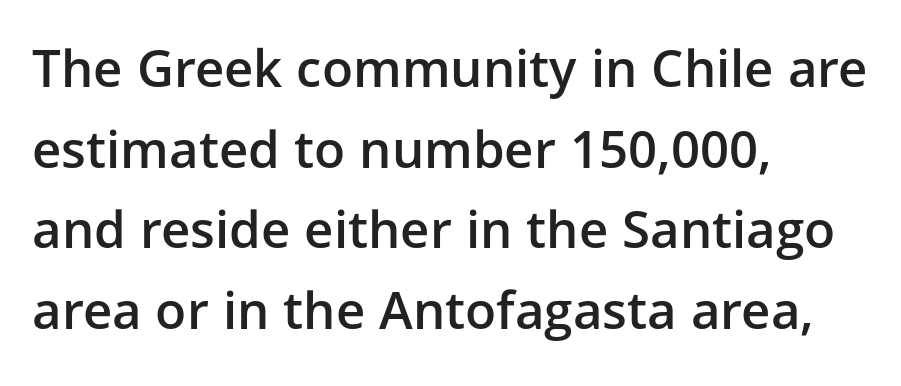
The image shows 51 px semibold sans-serif type, upright; set left-aligned, normal line spacing (1.58x), normal letter spacing, not underlined; low stroke contrast and a medium x-height.
